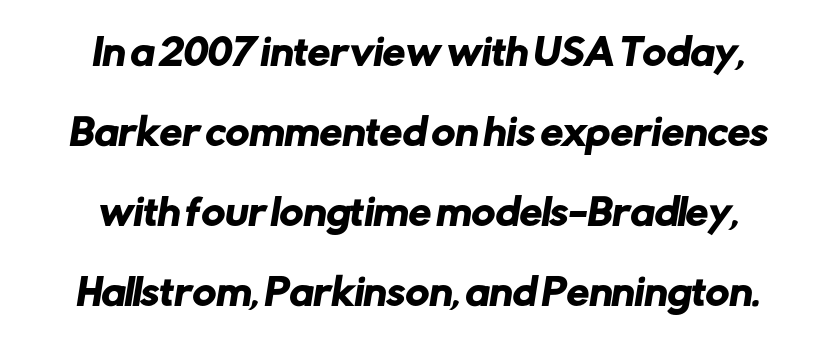
The image shows 36 px sans-serif type; set loose line spacing (2.22x), normal letter spacing, not underlined; low stroke contrast and a medium x-height.
